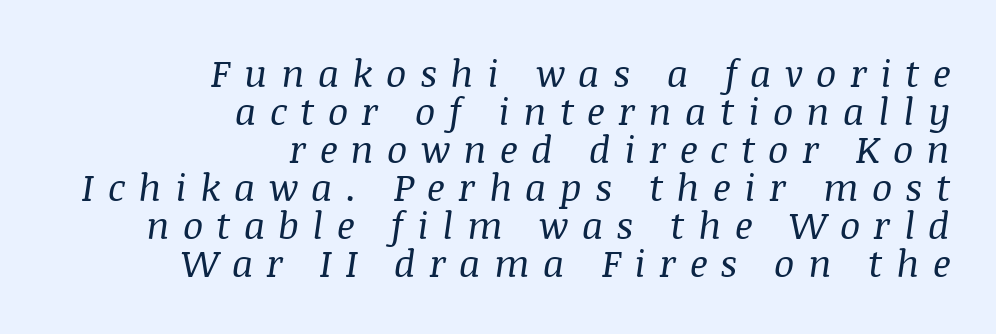
{"serif": "yes", "italic": "yes", "lean": "right", "slant_degrees": 8, "bold": "no", "weight": "regular", "width": "normal", "stroke_contrast": "medium", "x_height": "large", "monospaced": "no", "underline": "no", "align": "right", "line_spacing": "tight", "line_spacing_ratio": 1.0, "letter_spacing": "wide", "letter_spacing_em": 0.35, "glyph_px": 38}
